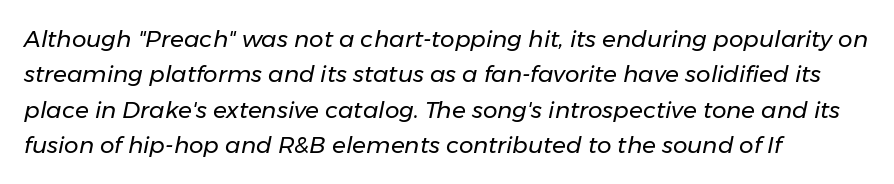
The image shows 23 px text type, italic (leaning right); set left-aligned, normal line spacing (1.54x), normal letter spacing, not underlined.
